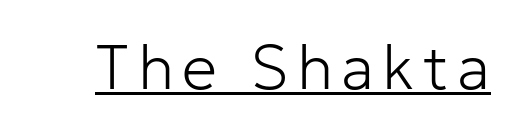
{"serif": "no", "italic": "no", "bold": "no", "weight": "light", "width": "normal", "stroke_contrast": "low", "x_height": "medium", "monospaced": "no", "underline": "yes", "glyph_px": 63}
